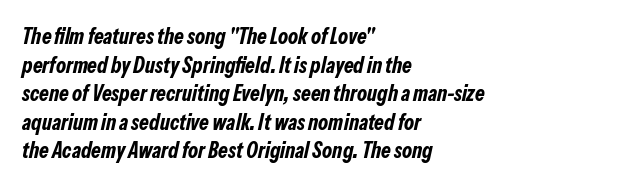
The image shows 22 px bold type, italic (leaning right); set left-aligned, normal line spacing (1.3x), normal letter spacing, not underlined.
